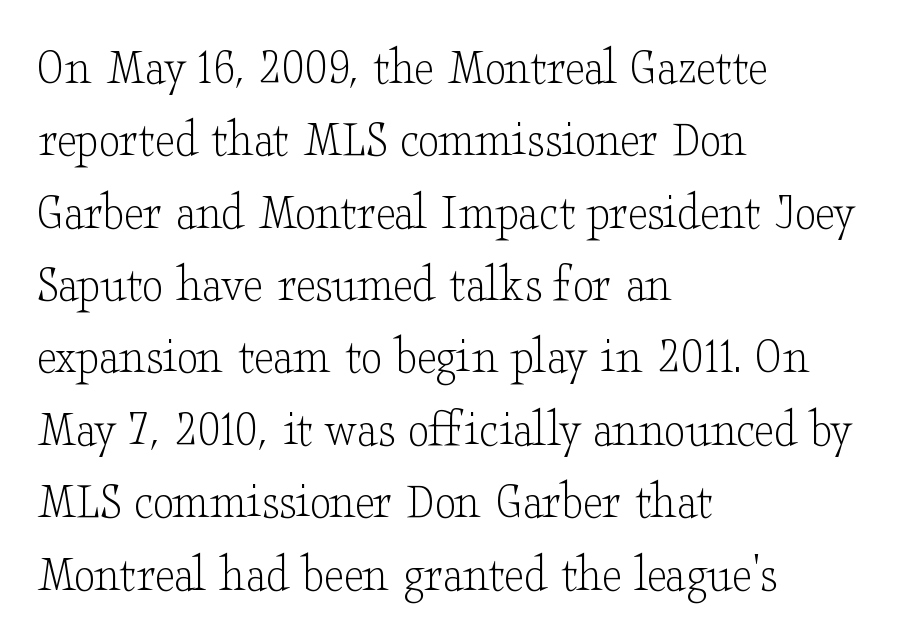
The image shows 54 px light, wide serif type, upright; set left-aligned, normal line spacing (1.34x), normal letter spacing, not underlined; low stroke contrast and a small x-height.
